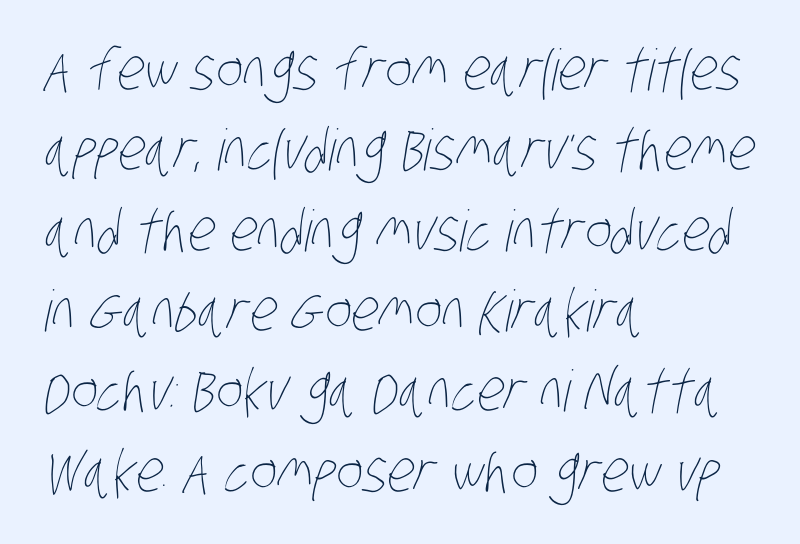
On a weight scale, this lands at 450 or below. Words float on clear page, feet unadorned. Glyph-to-glyph distance matches everyday printed text. The passage shown stacks its lines at a standard gap.
